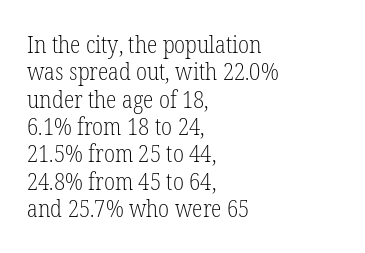
{"italic": "no", "bold": "no", "underline": "no", "align": "left", "line_spacing": "tight", "line_spacing_ratio": 1.14, "letter_spacing": "normal", "letter_spacing_em": 0.0, "glyph_px": 24}
